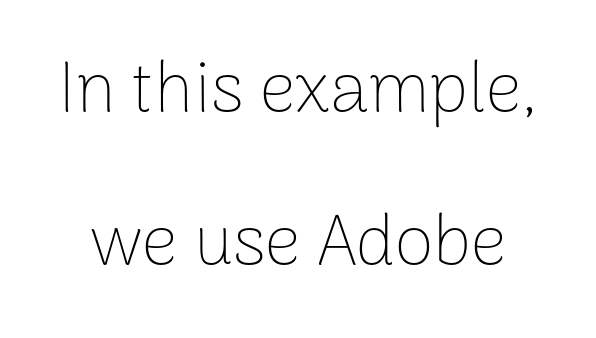
{"serif": "no", "italic": "no", "bold": "no", "weight": "thin", "width": "normal", "stroke_contrast": "low", "x_height": "medium", "monospaced": "no", "underline": "no", "line_spacing": "loose", "line_spacing_ratio": 2.15, "letter_spacing": "normal", "letter_spacing_em": 0.0, "glyph_px": 71}
